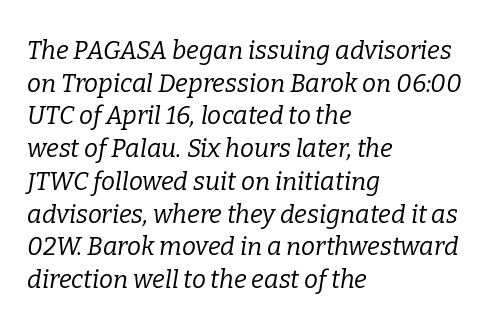
The image shows 25 px text type, italic (leaning right); set left-aligned, normal line spacing (1.31x), normal letter spacing, not underlined.
